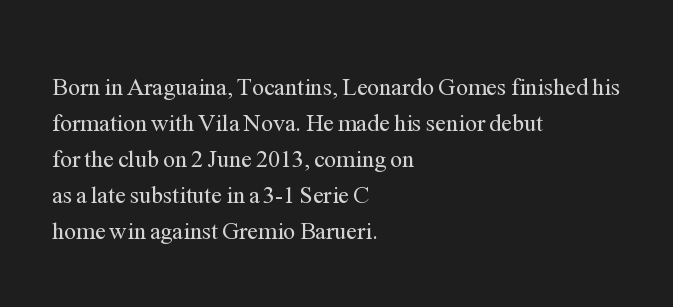
{"italic": "no", "bold": "no", "underline": "no", "align": "left", "line_spacing": "normal", "line_spacing_ratio": 1.5, "letter_spacing": "normal", "letter_spacing_em": 0.0, "glyph_px": 24}
